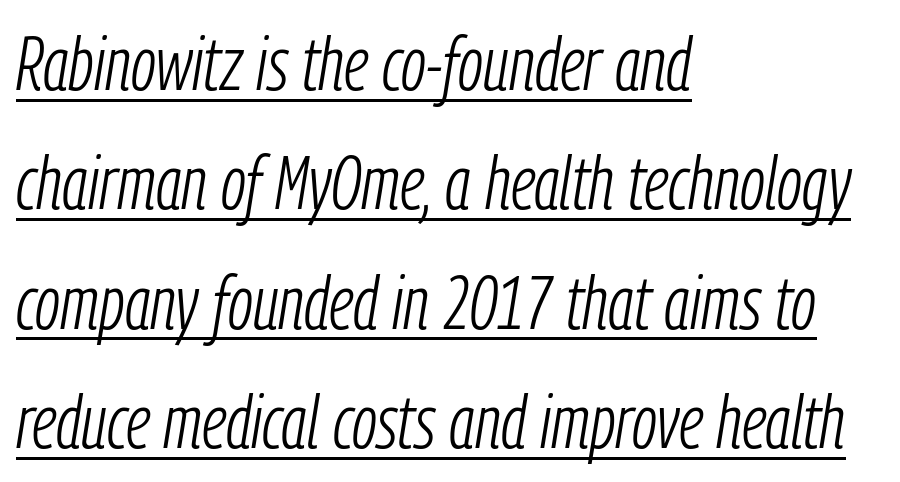
{"italic": "yes", "lean": "right", "slant_degrees": 9, "bold": "no", "weight": "light", "width": "condensed", "stroke_contrast": "low", "x_height": "medium", "monospaced": "no", "underline": "yes", "align": "left", "line_spacing": "normal", "line_spacing_ratio": 1.57, "letter_spacing": "normal", "letter_spacing_em": 0.0, "glyph_px": 76}
